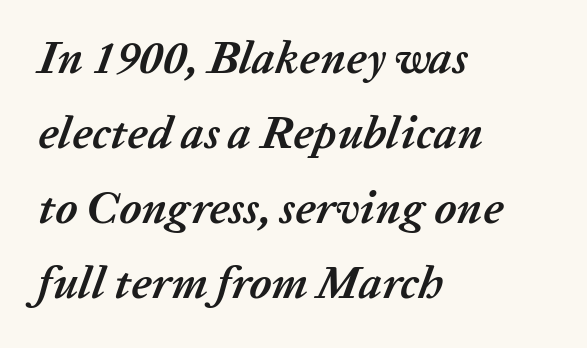
The image shows 46 px semibold type, italic (leaning right); set left-aligned, normal line spacing (1.63x), normal letter spacing, not underlined; low stroke contrast and a medium x-height.
